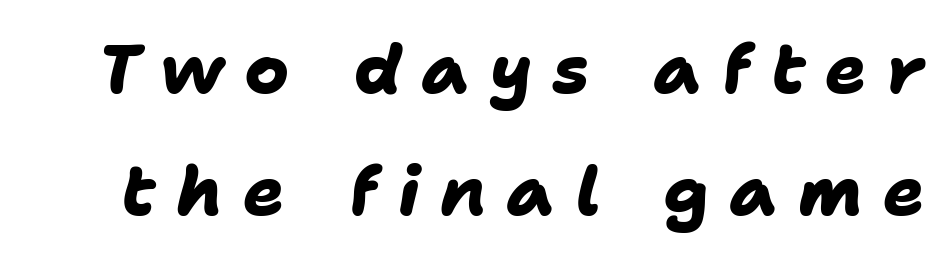
Q: Is the text bold? A: Yes.
Q: Is the typeface a serif or a sans-serif typeface? A: Sans-serif.
Q: Is the text underlined? A: No.
Q: Is the spacing between letters normal or unusually wide? A: Unusually wide.
Q: Width (condensed, normal, or wide)? A: Normal.
Q: Stroke contrast? A: Low.
Q: x-height? A: Medium.
Q: Monospaced? A: No.
